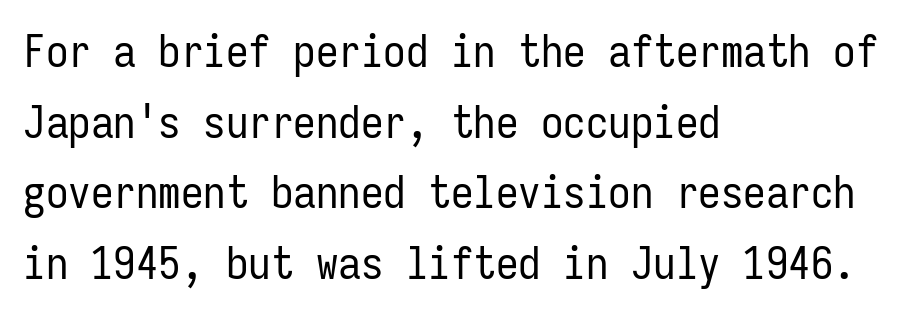
{"serif": "no", "italic": "no", "bold": "no", "weight": "regular", "width": "condensed", "stroke_contrast": "low", "x_height": "medium", "monospaced": "yes", "underline": "no", "align": "left", "line_spacing": "normal", "line_spacing_ratio": 1.57, "letter_spacing": "normal", "letter_spacing_em": 0.0, "glyph_px": 45}
